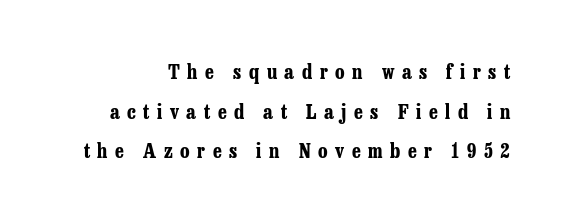
The image shows 20 px bold type, upright; set loose line spacing (1.98x), unusually wide letter spacing (+0.38 em), not underlined.
